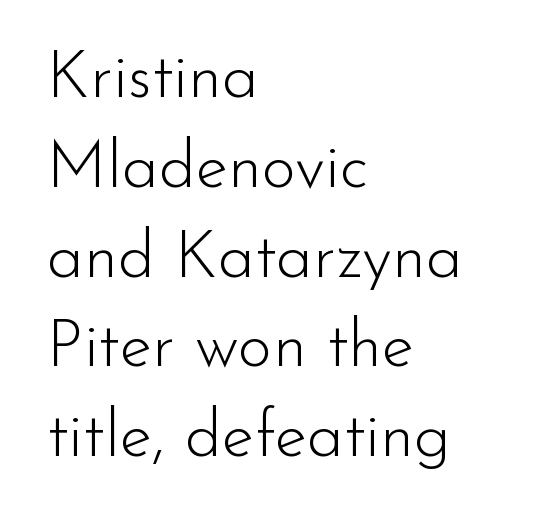
Classification — sans serif. Weight: not bold — regular or lighter. The space directly below the letters is spotless. Here the glyphs are tracked normally, forming tight word shapes. Is this a fixed-width face? No — the glyphs have proportional, varying widths. The rag falls on the right side of this text block.
